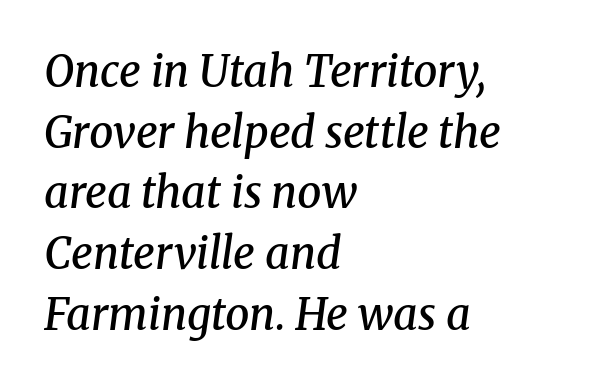
The image shows 43 px semibold serif type, italic (leaning right); set left-aligned, normal line spacing (1.41x), normal letter spacing, not underlined; medium stroke contrast and a medium x-height.
